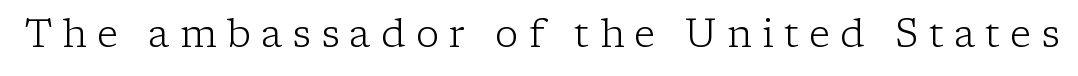
Q: Is the text bold? A: No.
Q: Is the text italic (slanted)? A: No, it is upright.
Q: Is the typeface a serif or a sans-serif typeface? A: Serif.
Q: Is the text underlined? A: No.
Q: Is the spacing between letters normal or unusually wide? A: Unusually wide.
Q: Width (condensed, normal, or wide)? A: Normal.
Q: Stroke contrast? A: Low.
Q: x-height? A: Medium.
Q: Monospaced? A: No.
